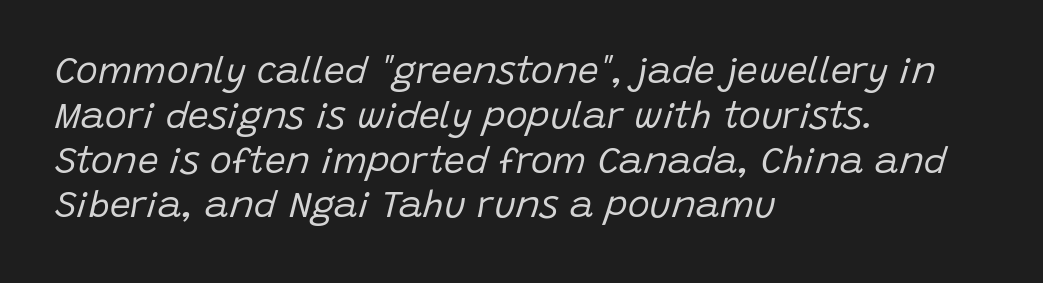
Q: Is the text bold? A: No.
Q: Is the text italic (slanted)? A: Yes, it leans right by about 15 degrees.
Q: Is the text underlined? A: No.
Q: How is the paragraph aligned? A: Left-aligned.
Q: Is the spacing between letters normal or unusually wide? A: Normal.
Q: Width (condensed, normal, or wide)? A: Normal.
Q: Stroke contrast? A: Low.
Q: x-height? A: Large.
Q: Monospaced? A: No.
